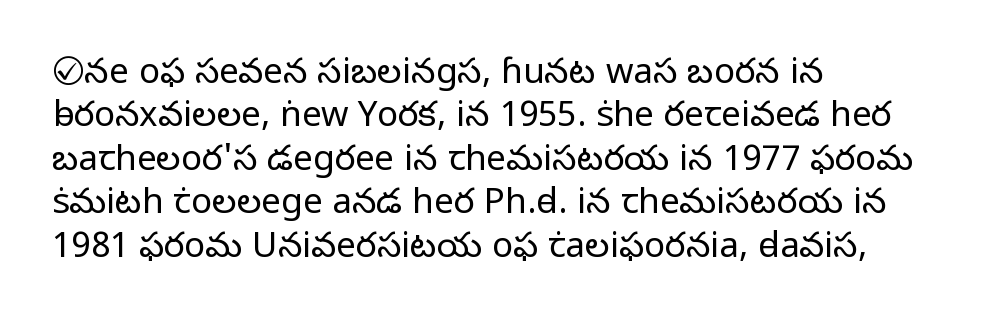
The image shows 35 px light sans-serif type, upright; set left-aligned, line spacing 1.24x, normal letter spacing, not underlined; low stroke contrast and a medium x-height.
